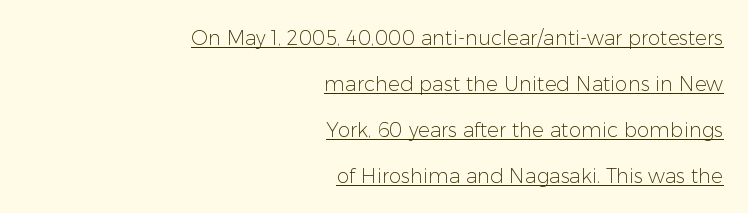
The image shows 20 px text type, upright; set right-aligned, loose line spacing (2.3x), normal letter spacing, underlined.
